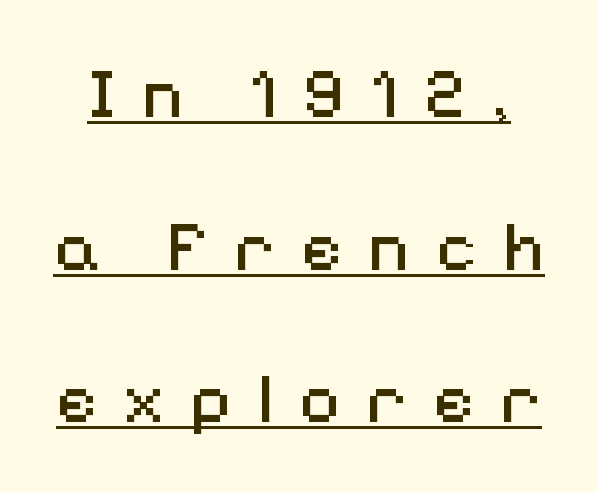
{"serif": "no", "italic": "no", "bold": "no", "weight": "regular", "width": "normal", "stroke_contrast": "medium", "x_height": "medium", "monospaced": "no", "underline": "yes", "line_spacing": "loose", "line_spacing_ratio": 2.15, "letter_spacing": "wide", "letter_spacing_em": 0.36, "glyph_px": 71}
